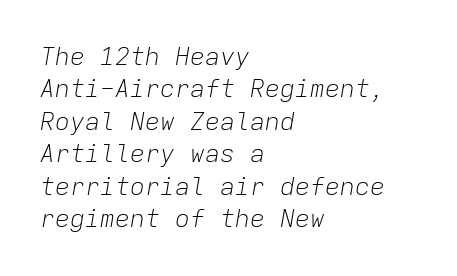
The image shows 25 px text type, italic (leaning right); set left-aligned, normal line spacing (1.3x), normal letter spacing, not underlined.
